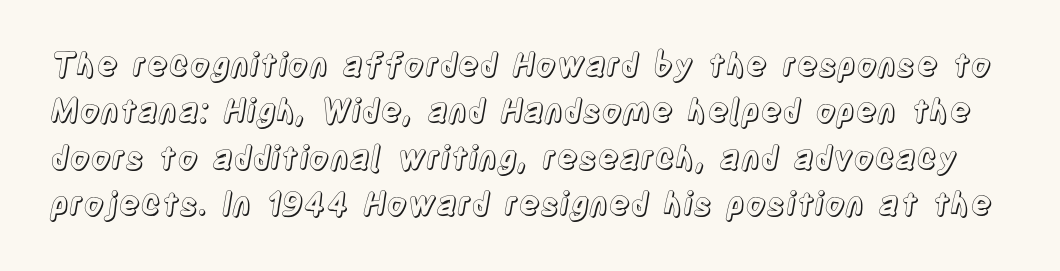
Q: Is the text italic (slanted)? A: Yes.
Q: Is the text underlined? A: No.
Q: Is the spacing between letters normal or unusually wide? A: Normal.
Q: Is the spacing between lines tight, normal or loose? A: Normal.
Q: Width (condensed, normal, or wide)? A: Condensed.
Q: x-height? A: Large.
Q: Monospaced? A: No.
